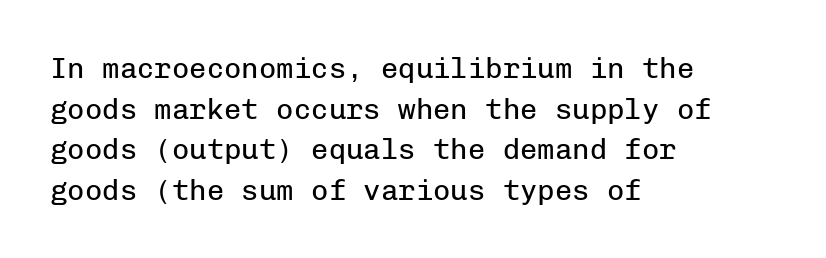
Letterform terminals end flat and unadorned throughout the passage. These lines stack with their left ends in a neat column. You can tell it's not italic because the verticals are truly vertical. Interline gaps are of average width in this sample.
